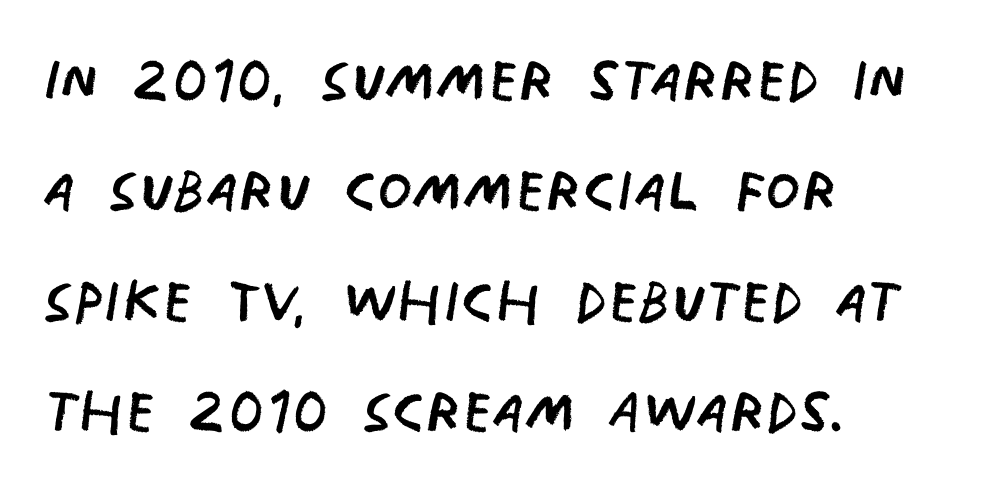
{"serif": "no", "bold": "no", "weight": "regular", "width": "condensed", "stroke_contrast": "low", "x_height": "large", "monospaced": "no", "underline": "no", "align": "left", "line_spacing": "normal", "line_spacing_ratio": 1.38, "letter_spacing": "normal", "letter_spacing_em": 0.0, "glyph_px": 80}
